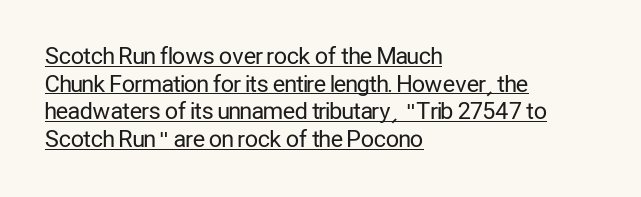
{"italic": "no", "bold": "no", "underline": "yes", "align": "left", "line_spacing_ratio": 1.2, "letter_spacing": "normal", "letter_spacing_em": 0.0, "glyph_px": 23}
